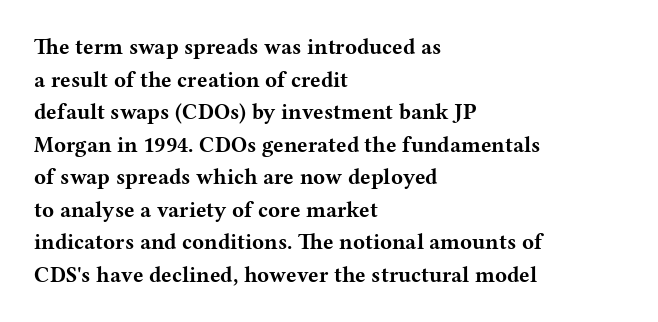
{"italic": "no", "bold": "yes", "underline": "no", "align": "left", "line_spacing": "normal", "line_spacing_ratio": 1.48, "letter_spacing": "normal", "letter_spacing_em": 0.0, "glyph_px": 22}
